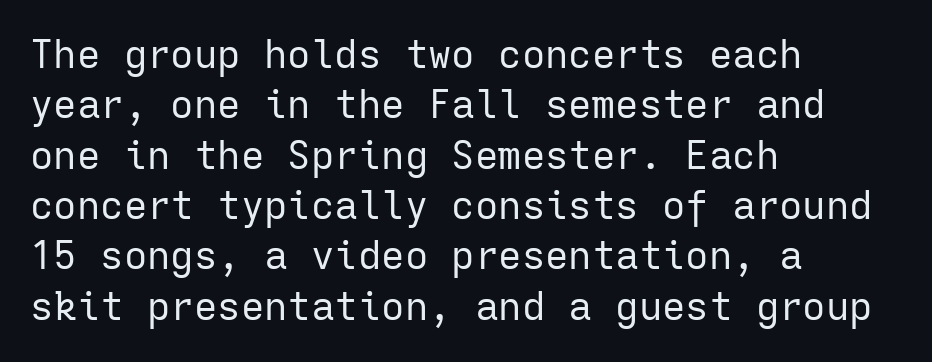
Q: Is the text bold? A: No.
Q: Is the text italic (slanted)? A: No, it is upright.
Q: Is the typeface a serif or a sans-serif typeface? A: Sans-serif.
Q: Is the text underlined? A: No.
Q: How is the paragraph aligned? A: Left-aligned.
Q: Is the spacing between letters normal or unusually wide? A: Normal.
Q: Is the spacing between lines tight, normal or loose? A: Normal.
Q: Width (condensed, normal, or wide)? A: Normal.
Q: Stroke contrast? A: Low.
Q: x-height? A: Medium.
Q: Monospaced? A: Yes.
